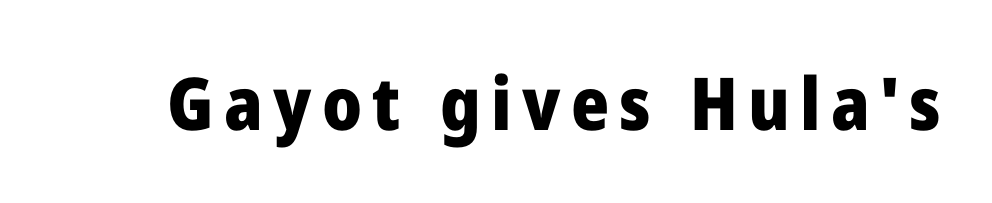
The characters display no serif detailing; their extremities are plain. Heavy, bold letterforms. Italic? Not at all — the glyphs are vertical. Underlining? Definitely not there.
